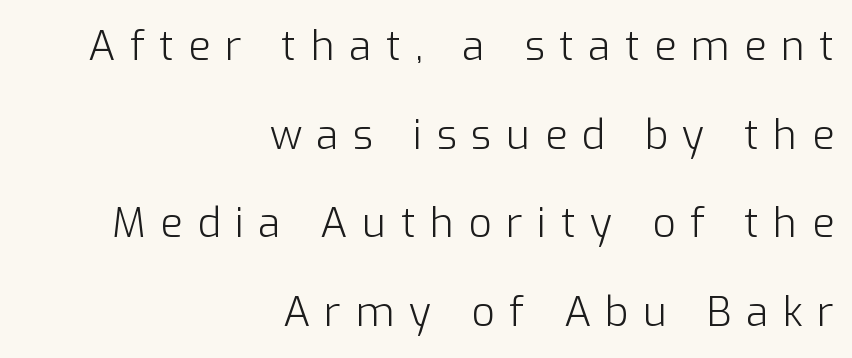
The image shows 41 px light sans-serif type, upright; set right-aligned, loose line spacing (2.16x), unusually wide letter spacing (+0.35 em), not underlined; low stroke contrast and a medium x-height.
